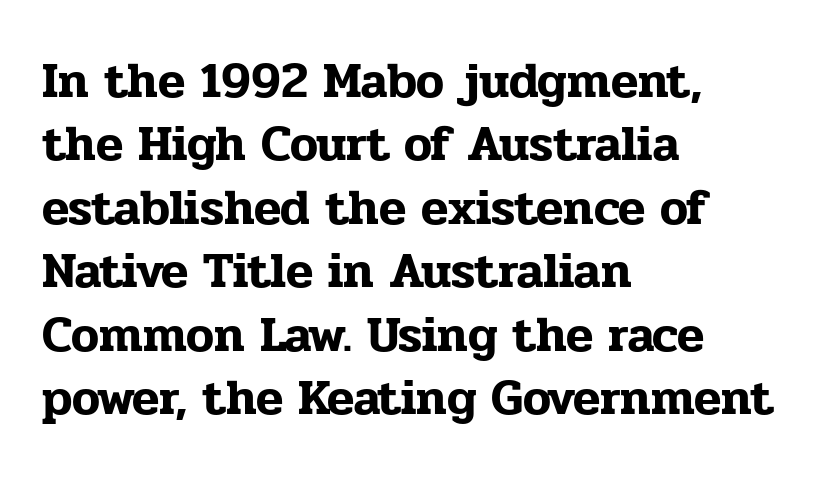
Q: Is the text italic (slanted)? A: No, it is upright.
Q: Is the typeface a serif or a sans-serif typeface? A: Serif.
Q: Is the text underlined? A: No.
Q: How is the paragraph aligned? A: Left-aligned.
Q: Is the spacing between letters normal or unusually wide? A: Normal.
Q: Is the spacing between lines tight, normal or loose? A: Normal.
Q: Width (condensed, normal, or wide)? A: Normal.
Q: Stroke contrast? A: Low.
Q: x-height? A: Medium.
Q: Monospaced? A: No.
